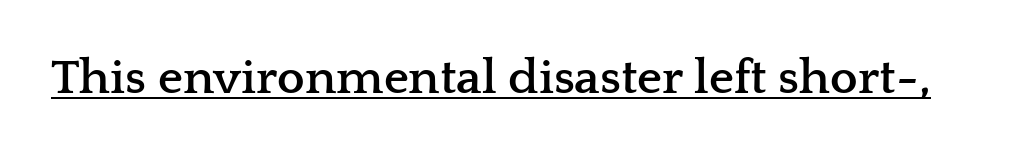
{"serif": "yes", "italic": "no", "bold": "yes", "weight": "semibold", "width": "wide", "stroke_contrast": "low", "x_height": "medium", "monospaced": "no", "underline": "yes", "letter_spacing": "normal", "letter_spacing_em": 0.0, "glyph_px": 49}
